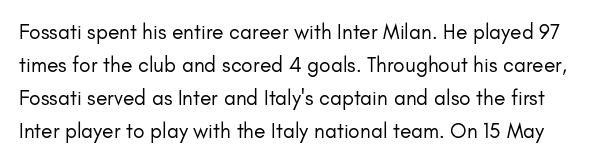
Q: Is the text bold? A: No.
Q: Is the text italic (slanted)? A: No, it is upright.
Q: Is the text underlined? A: No.
Q: Is the spacing between letters normal or unusually wide? A: Normal.
Q: Is the spacing between lines tight, normal or loose? A: Normal.
